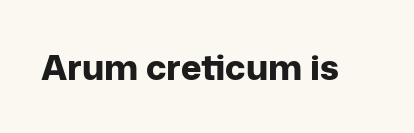
The image shows 35 px bold sans-serif type, upright; set normal letter spacing, not underlined; low stroke contrast and a medium x-height.
